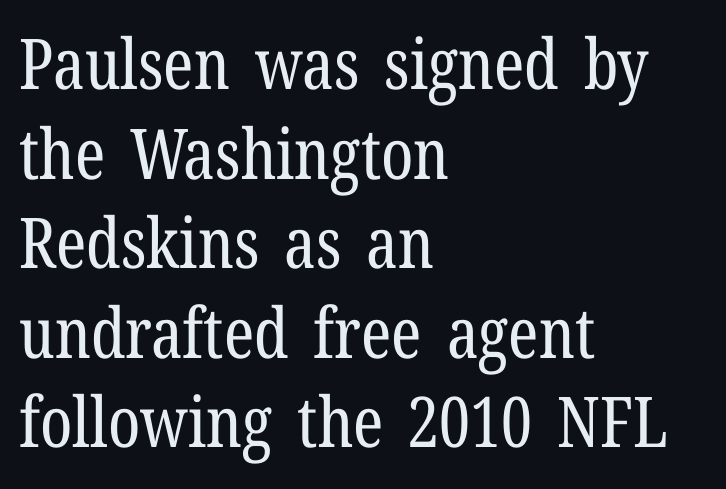
Q: Is the text bold? A: No.
Q: Is the text italic (slanted)? A: No, it is upright.
Q: Is the typeface a serif or a sans-serif typeface? A: Serif.
Q: Is the text underlined? A: No.
Q: How is the paragraph aligned? A: Left-aligned.
Q: Is the spacing between letters normal or unusually wide? A: Normal.
Q: Is the spacing between lines tight, normal or loose? A: Normal.
Q: Width (condensed, normal, or wide)? A: Condensed.
Q: Stroke contrast? A: Low.
Q: x-height? A: Medium.
Q: Monospaced? A: No.
